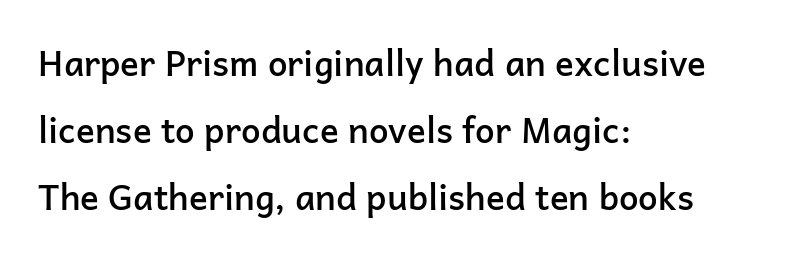
{"serif": "no", "italic": "no", "bold": "semi", "weight": "semibold", "width": "normal", "stroke_contrast": "low", "x_height": "medium", "monospaced": "no", "underline": "no", "align": "left", "line_spacing": "loose", "line_spacing_ratio": 1.91, "letter_spacing": "normal", "letter_spacing_em": 0.0, "glyph_px": 35}
